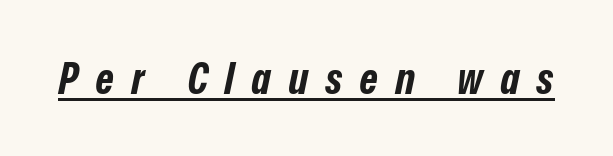
The sample's only ornament is a line tracing under the words. The letters are slanted; this is an italic face. The font is running at its bold setting. The line texture is sparse and dotted thanks to wide tracking. Think of a printed novel: that variable character pitch is what you see here.
